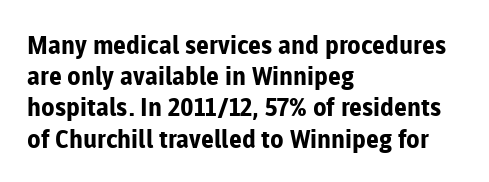
The image shows 25 px bold type, upright; set left-aligned, normal line spacing (1.25x), normal letter spacing, not underlined.
